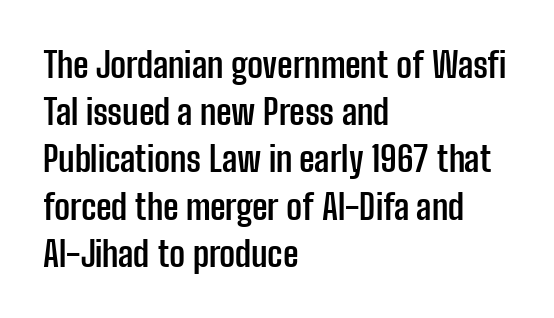
Q: Is the text bold? A: Yes.
Q: Is the text italic (slanted)? A: No, it is upright.
Q: Is the typeface a serif or a sans-serif typeface? A: Sans-serif.
Q: Is the text underlined? A: No.
Q: How is the paragraph aligned? A: Left-aligned.
Q: Is the spacing between letters normal or unusually wide? A: Normal.
Q: Is the spacing between lines tight, normal or loose? A: Normal.
Q: Width (condensed, normal, or wide)? A: Condensed.
Q: Stroke contrast? A: Low.
Q: x-height? A: Medium.
Q: Monospaced? A: No.
